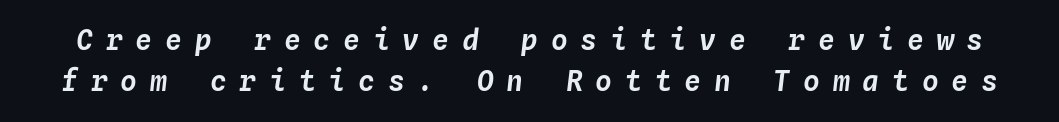
The image shows 28 px text type, italic (leaning right), monospaced; set normal line spacing (1.47x), unusually wide letter spacing (+0.46 em), not underlined; low stroke contrast and a medium x-height.
